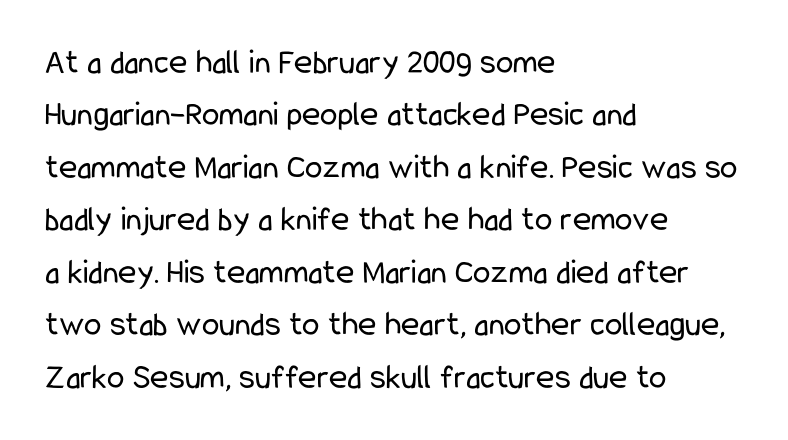
{"serif": "no", "italic": "no", "bold": "no", "weight": "regular", "width": "condensed", "stroke_contrast": "low", "x_height": "medium", "monospaced": "no", "underline": "no", "align": "left", "line_spacing": "normal", "line_spacing_ratio": 1.5, "letter_spacing": "normal", "letter_spacing_em": 0.0, "glyph_px": 35}
